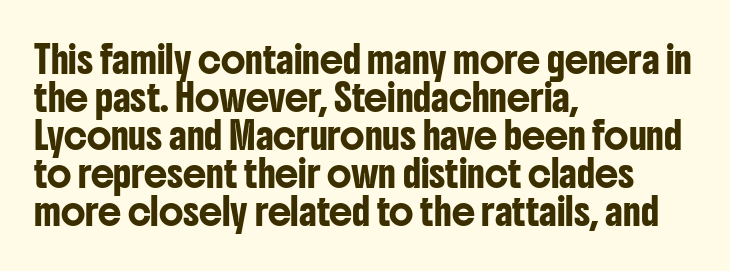
Vertical strokes here are truly vertical. Inter-character spacing is left at the font's built-in metrics. Beneath every word, the page is bare. The typesetter chose a ragged-right arrangement here. Quick note: interline space is typical.
